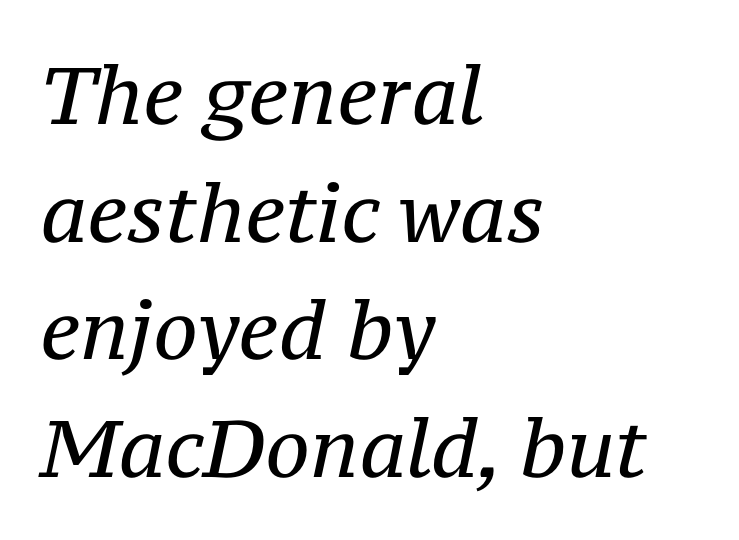
Notice how the passage keeps a crisp vertical edge on the left only. The gaps between neighbouring characters are ordinary and unremarkable. Has an underline been added? It has not. Look at the bottom of the vertical strokes: they flare into serifs here. The strokes are not fattened; the text isn't bold.
